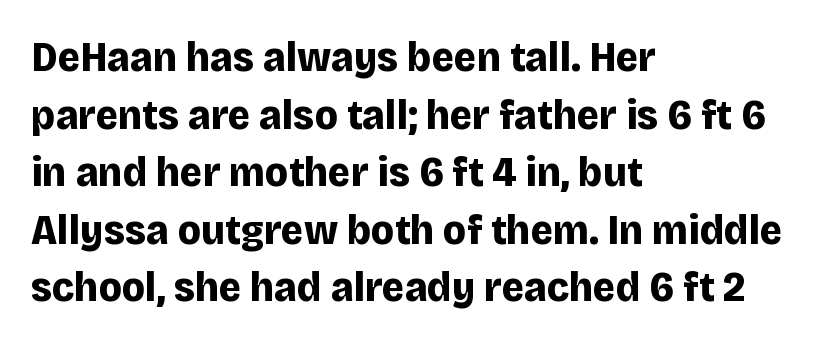
The image shows 43 px bold sans-serif type, upright; set left-aligned, normal line spacing (1.34x), normal letter spacing, not underlined; low stroke contrast and a large x-height.
